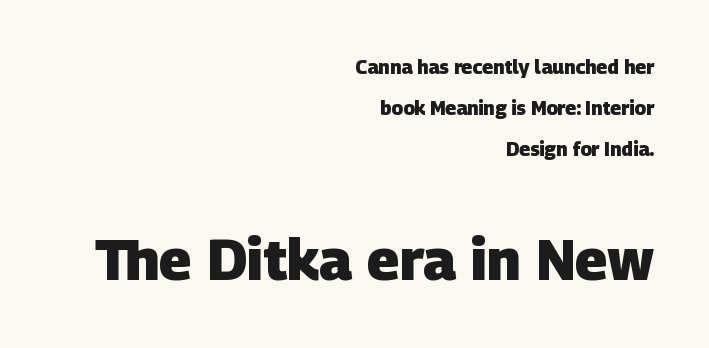
The image shows 57 px heavy sans-serif type; set right-aligned, loose line spacing (2.16x), normal letter spacing, not underlined; the second (bottom) block is 3.0x larger; low stroke contrast and a large x-height.
